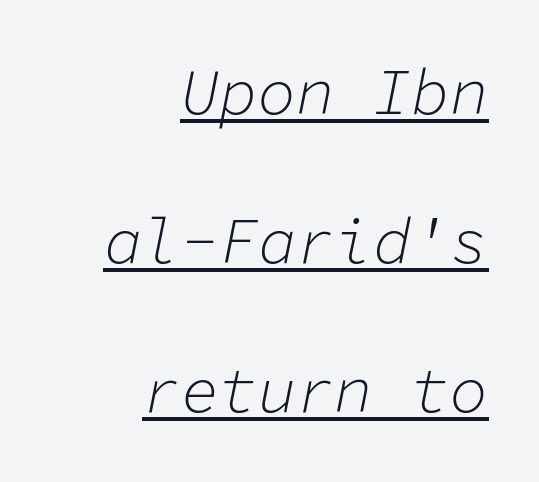
Q: Is the text bold? A: No.
Q: Is the text italic (slanted)? A: Yes, it leans right by about 11 degrees.
Q: Is the text underlined? A: Yes.
Q: How is the paragraph aligned? A: Right-aligned.
Q: Is the spacing between letters normal or unusually wide? A: Normal.
Q: Is the spacing between lines tight, normal or loose? A: Loose.
Q: Width (condensed, normal, or wide)? A: Normal.
Q: Stroke contrast? A: Low.
Q: x-height? A: Medium.
Q: Monospaced? A: Yes.
